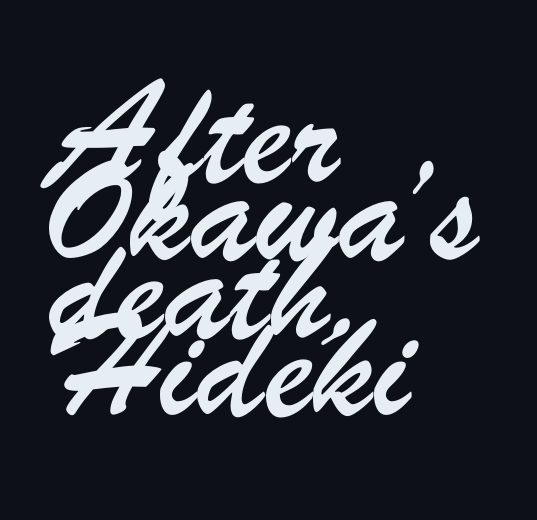
{"serif": "no", "width": "condensed", "stroke_contrast": "low", "x_height": "small", "monospaced": "no", "underline": "no", "align": "left", "line_spacing_ratio": 1.2, "letter_spacing": "normal", "letter_spacing_em": 0.0, "glyph_px": 65}
